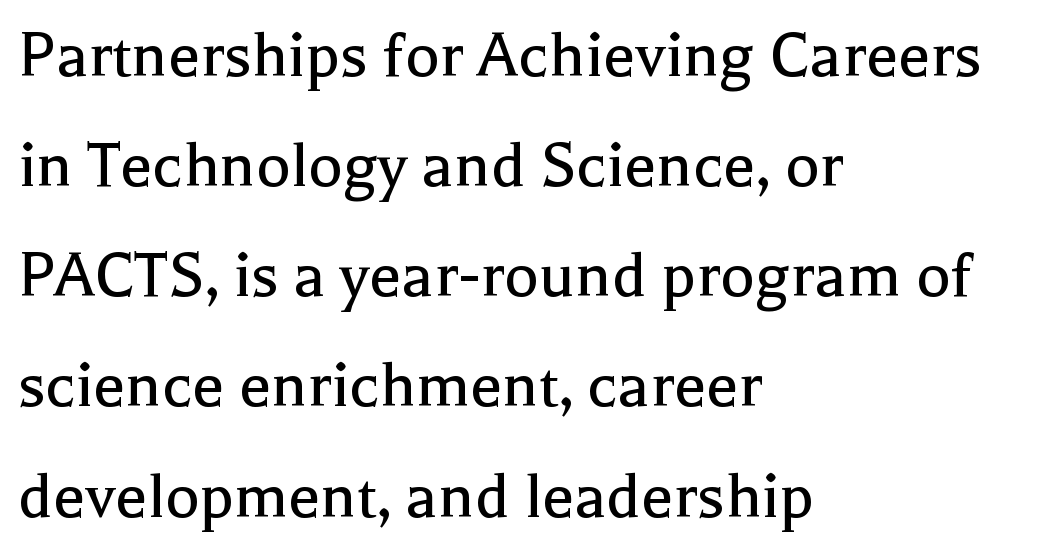
The image shows 72 px regular-weight serif type, upright; set left-aligned, normal line spacing (1.53x), normal letter spacing, not underlined; a medium x-height.
